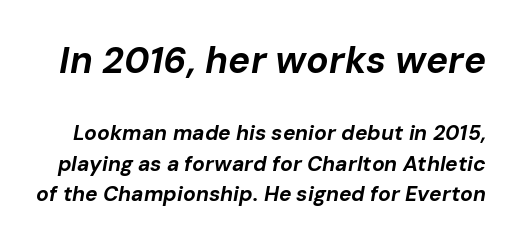
Q: Is the text bold? A: Yes.
Q: Is the text italic (slanted)? A: Yes, it leans right by about 10 degrees.
Q: Is the text underlined? A: No.
Q: Is the spacing between letters normal or unusually wide? A: Normal.
Q: Is the spacing between lines tight, normal or loose? A: Normal.
Q: Which block of text is set in a larger size, the first (top) or the second (bottom)? A: The first (top) one.
Q: Width (condensed, normal, or wide)? A: Normal.
Q: Stroke contrast? A: Low.
Q: x-height? A: Medium.
Q: Monospaced? A: No.
